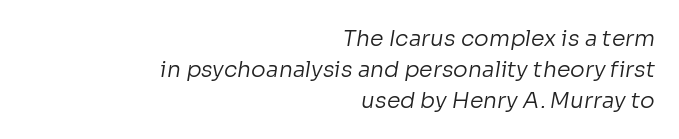
The image shows 22 px text type; set right-aligned, normal line spacing (1.4x), normal letter spacing, not underlined.
